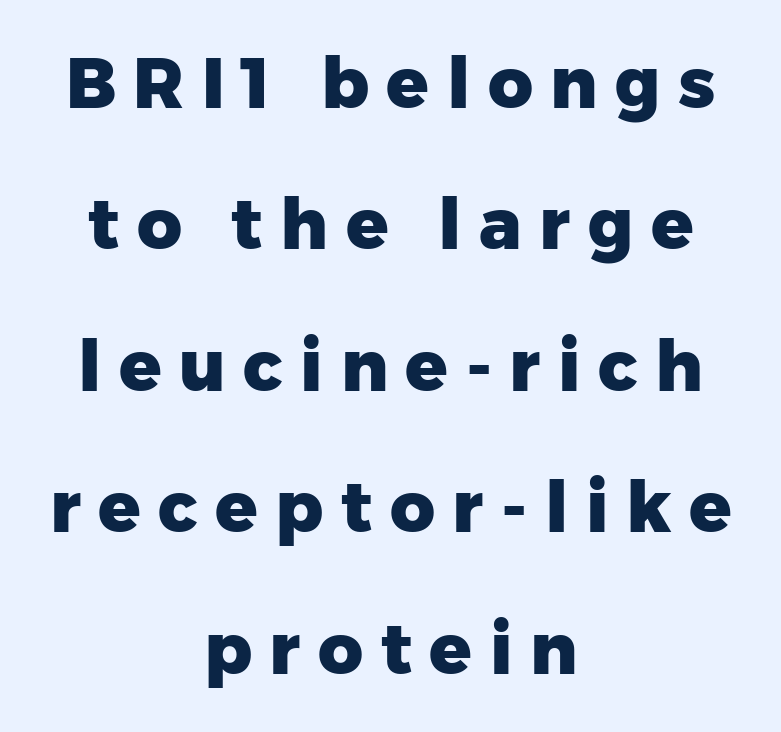
{"serif": "no", "italic": "no", "bold": "yes", "weight": "heavy", "width": "normal", "stroke_contrast": "low", "x_height": "medium", "monospaced": "no", "underline": "no", "align": "center", "line_spacing": "loose", "line_spacing_ratio": 2.02, "letter_spacing": "wide", "letter_spacing_em": 0.25, "glyph_px": 70}
